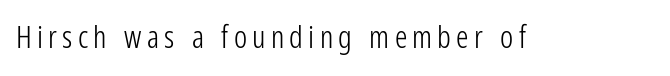
The passage shown is typed in a proportional face where columns would drift. The gap between lines stays unmarked. Serif or sans? Sans — the stroke terminals are bare. The lettering stays uniformly vertical, giving the passage a roman look.
